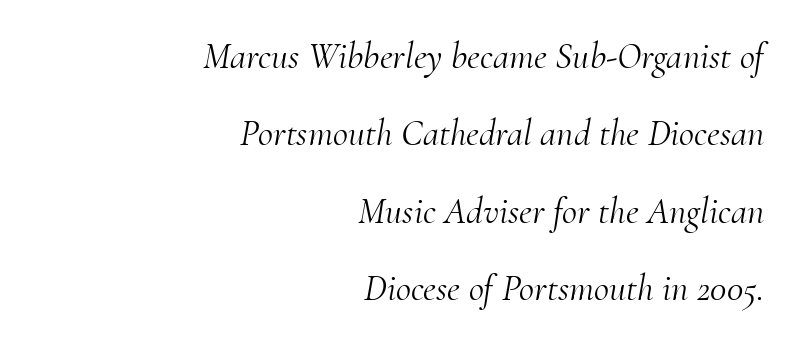
{"serif": "yes", "italic": "yes", "lean": "right", "slant_degrees": 10, "bold": "no", "weight": "light", "width": "normal", "stroke_contrast": "medium", "x_height": "small", "monospaced": "no", "underline": "no", "align": "right", "line_spacing": "loose", "line_spacing_ratio": 2.09, "letter_spacing": "normal", "letter_spacing_em": 0.0, "glyph_px": 37}
